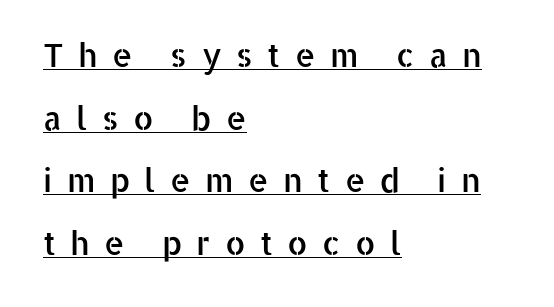
{"serif": "no", "italic": "no", "width": "normal", "stroke_contrast": "low", "x_height": "medium", "monospaced": "no", "underline": "yes", "align": "left", "line_spacing": "loose", "line_spacing_ratio": 1.96, "letter_spacing": "wide", "letter_spacing_em": 0.45, "glyph_px": 32}
